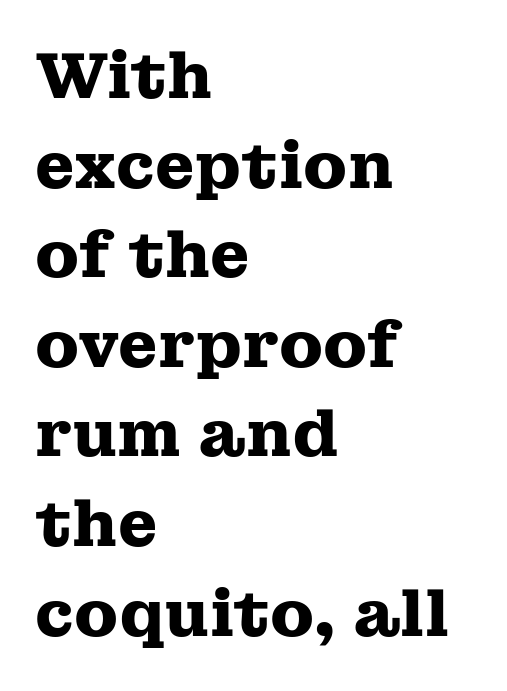
{"serif": "yes", "italic": "no", "bold": "yes", "weight": "heavy", "width": "wide", "stroke_contrast": "medium", "x_height": "medium", "monospaced": "no", "underline": "no", "align": "left", "line_spacing": "normal", "line_spacing_ratio": 1.4, "letter_spacing": "normal", "letter_spacing_em": 0.0, "glyph_px": 64}
